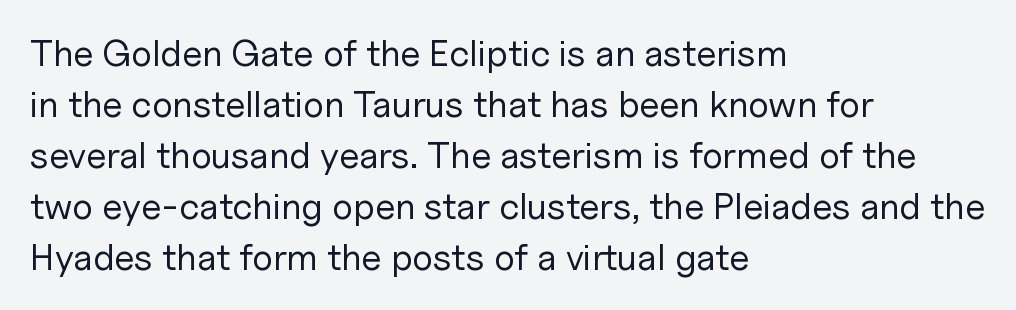
Characters follow at the spacing the type designer built in. Horizontal alignment here is leftward, the default for most running prose. The specimen reads as upright at a glance. Underlining? Definitely not there. Line spacing here is normal.
